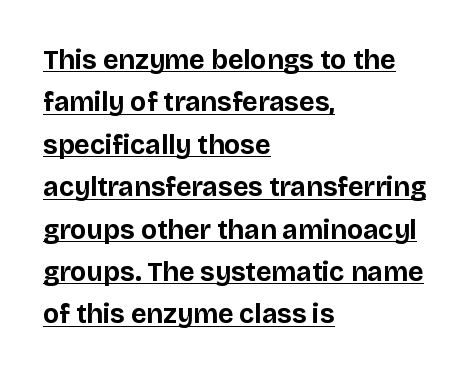
The image shows 27 px bold type, upright; set left-aligned, normal line spacing (1.57x), normal letter spacing, underlined.
